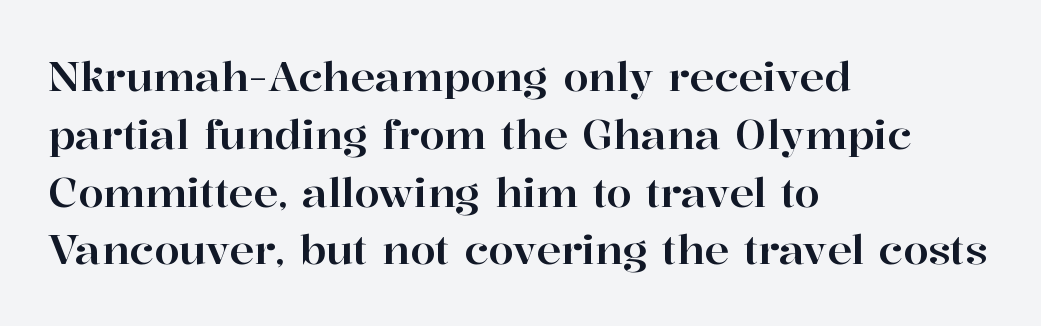
The image shows 41 px serif type, upright; set left-aligned, normal line spacing (1.41x), normal letter spacing, not underlined; high stroke contrast and a medium x-height.
